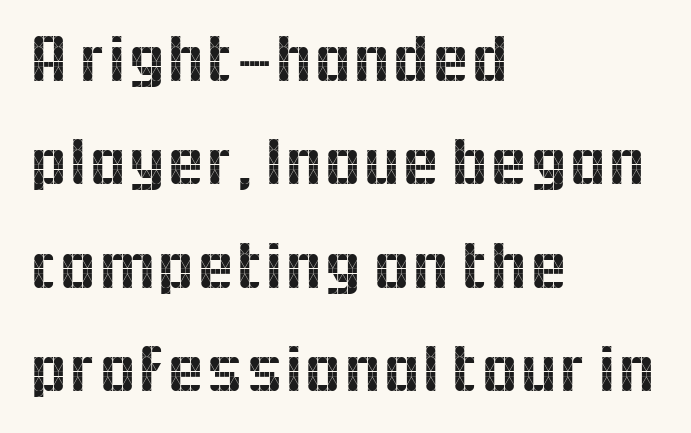
The image shows 69 px sans-serif type, upright; set left-aligned, normal line spacing (1.5x), normal letter spacing, not underlined; a medium x-height.
